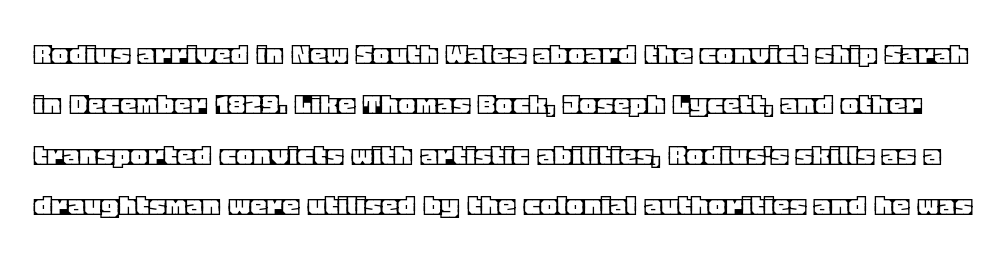
Q: Is the text italic (slanted)? A: No, it is upright.
Q: Is the text underlined? A: No.
Q: Is the spacing between letters normal or unusually wide? A: Normal.
Q: Is the spacing between lines tight, normal or loose? A: Normal.
Q: Width (condensed, normal, or wide)? A: Normal.
Q: x-height? A: Large.
Q: Monospaced? A: No.
